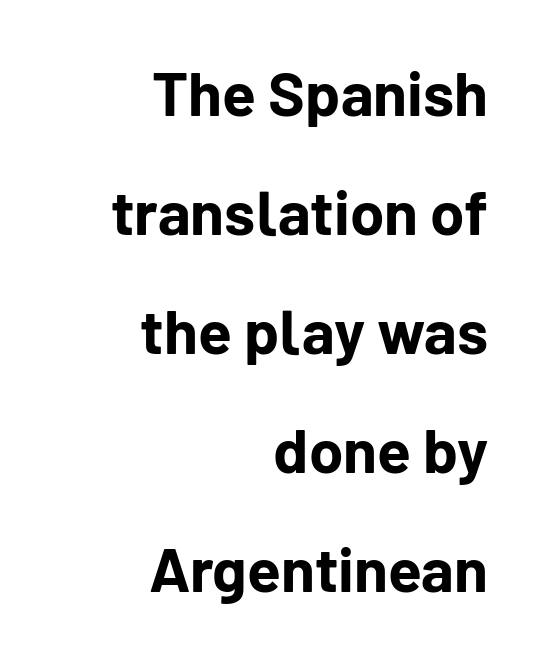
This rendering employs a face without finishing strokes, i.e., a sans-serif. This sample uses an upright cut, with every glyph sitting square on the baseline. Heft: maximum for text — a bold. Honestly, the letter spacing is just normal — you wouldn't notice it.
